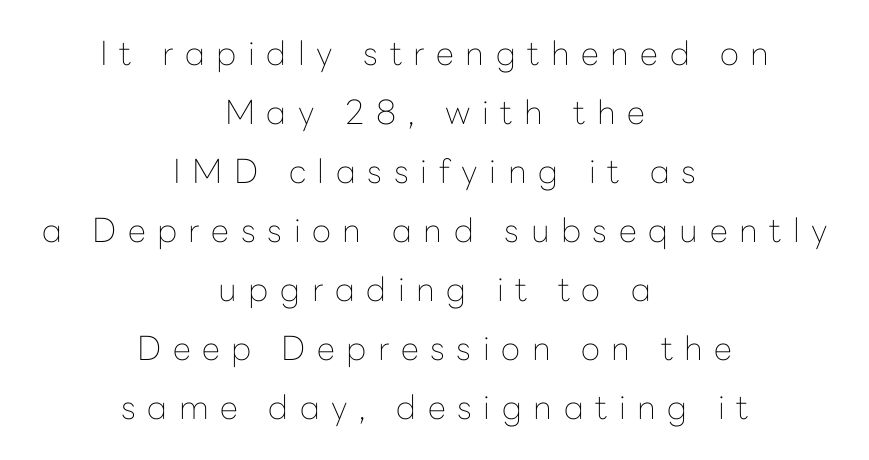
Q: Is the text bold? A: No.
Q: Is the text italic (slanted)? A: No, it is upright.
Q: Is the typeface a serif or a sans-serif typeface? A: Sans-serif.
Q: Is the text underlined? A: No.
Q: How is the paragraph aligned? A: Centered.
Q: Is the spacing between letters normal or unusually wide? A: Unusually wide.
Q: Width (condensed, normal, or wide)? A: Normal.
Q: Stroke contrast? A: Low.
Q: x-height? A: Medium.
Q: Monospaced? A: No.
